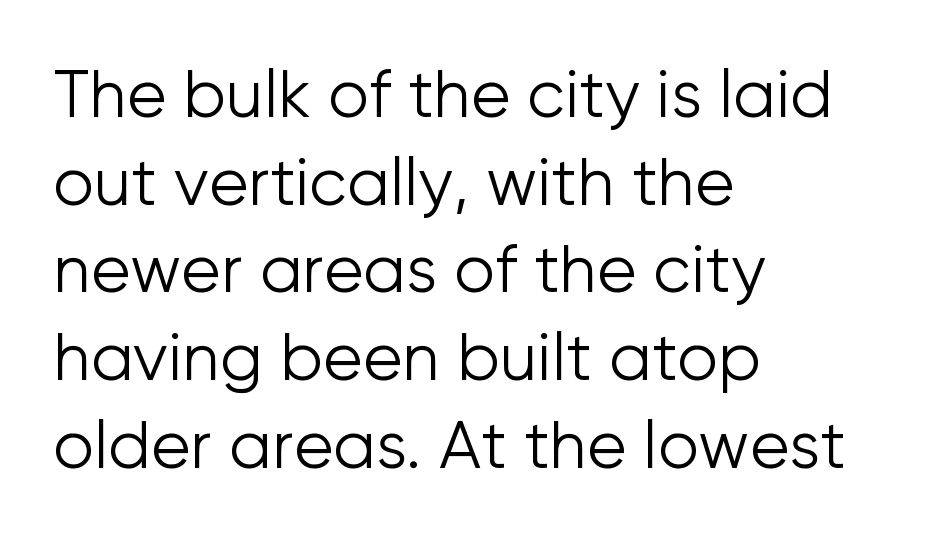
Q: Is the text bold? A: No.
Q: Is the text italic (slanted)? A: No, it is upright.
Q: Is the typeface a serif or a sans-serif typeface? A: Sans-serif.
Q: Is the text underlined? A: No.
Q: How is the paragraph aligned? A: Left-aligned.
Q: Is the spacing between letters normal or unusually wide? A: Normal.
Q: Is the spacing between lines tight, normal or loose? A: Normal.
Q: Width (condensed, normal, or wide)? A: Normal.
Q: Stroke contrast? A: Low.
Q: x-height? A: Medium.
Q: Monospaced? A: No.
